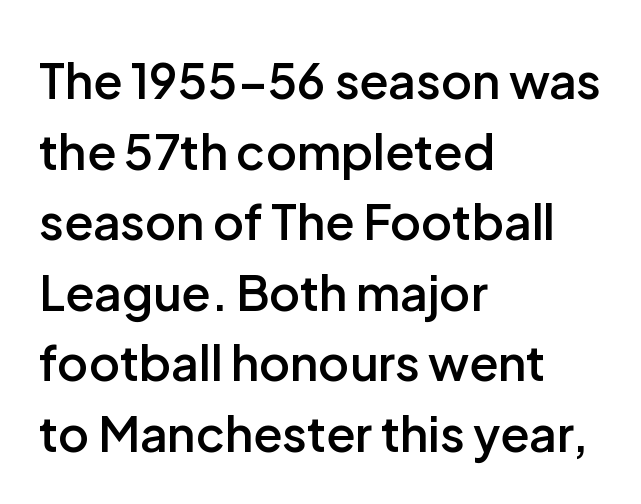
{"serif": "no", "italic": "no", "bold": "semi", "weight": "semibold", "width": "normal", "stroke_contrast": "low", "x_height": "medium", "monospaced": "no", "underline": "no", "align": "left", "line_spacing": "normal", "line_spacing_ratio": 1.47, "letter_spacing": "normal", "letter_spacing_em": 0.0, "glyph_px": 48}
